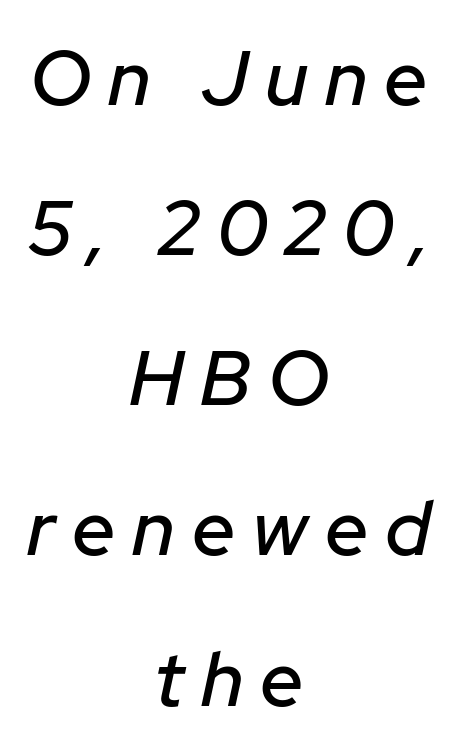
Q: Is the text italic (slanted)? A: Yes, it leans right by about 12 degrees.
Q: Is the text underlined? A: No.
Q: How is the paragraph aligned? A: Centered.
Q: Is the spacing between letters normal or unusually wide? A: Unusually wide.
Q: Is the spacing between lines tight, normal or loose? A: Loose.
Q: Width (condensed, normal, or wide)? A: Normal.
Q: Stroke contrast? A: Low.
Q: x-height? A: Medium.
Q: Monospaced? A: No.
